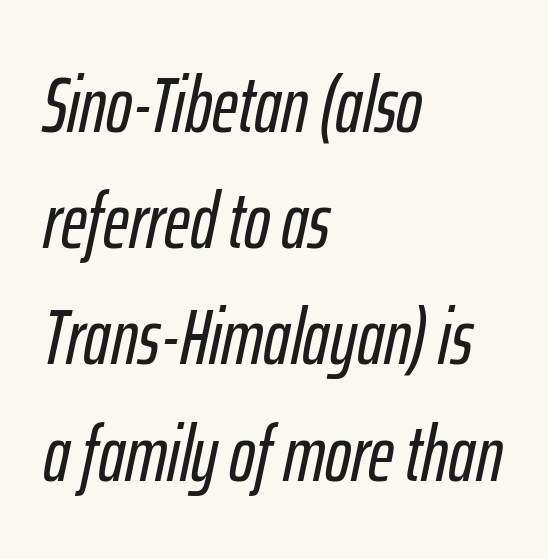
The image shows 78 px condensed type, italic (leaning right); set left-aligned, normal line spacing (1.49x), normal letter spacing, not underlined; low stroke contrast and a medium x-height.
